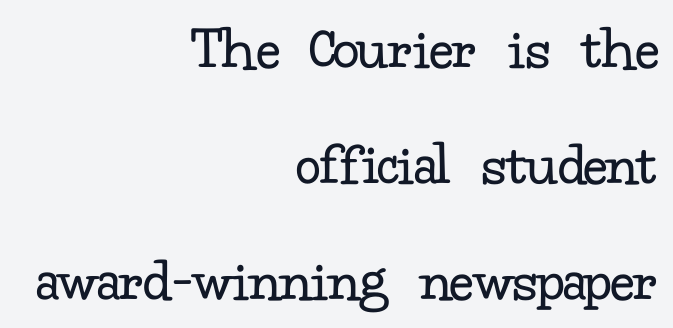
{"serif": "yes", "italic": "no", "bold": "no", "weight": "regular", "width": "normal", "stroke_contrast": "low", "x_height": "small", "monospaced": "no", "underline": "no", "align": "right", "line_spacing_ratio": 1.84, "letter_spacing": "normal", "letter_spacing_em": 0.0, "glyph_px": 63}
